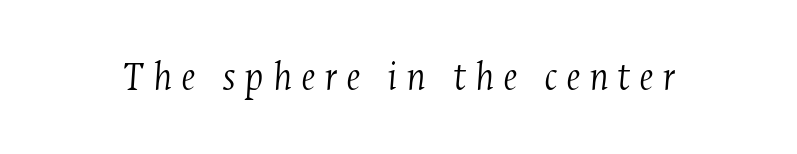
Q: Is the text bold? A: No.
Q: Is the text italic (slanted)? A: Yes, it leans right by about 4 degrees.
Q: Is the typeface a serif or a sans-serif typeface? A: Serif.
Q: Is the text underlined? A: No.
Q: Is the spacing between letters normal or unusually wide? A: Unusually wide.
Q: Width (condensed, normal, or wide)? A: Condensed.
Q: Stroke contrast? A: Medium.
Q: x-height? A: Medium.
Q: Monospaced? A: No.
